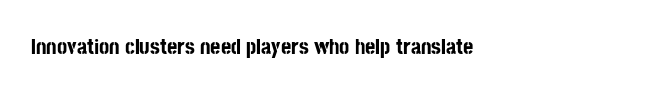
{"italic": "no", "bold": "yes", "underline": "no", "align": "left", "letter_spacing": "normal", "letter_spacing_em": 0.0, "glyph_px": 22}
